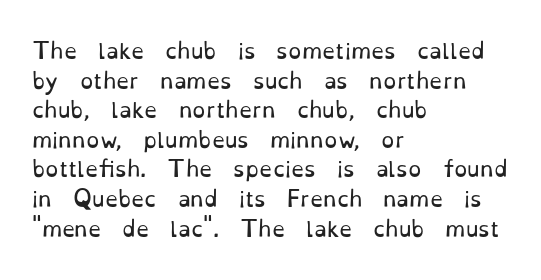
Quick note: underline off. Do the letters lean? They stand straight. The text block is weighted toward the left margin, trailing off unevenly rightward. This rendering leaves character spacing at its baseline value. Vertical spacing — default.
